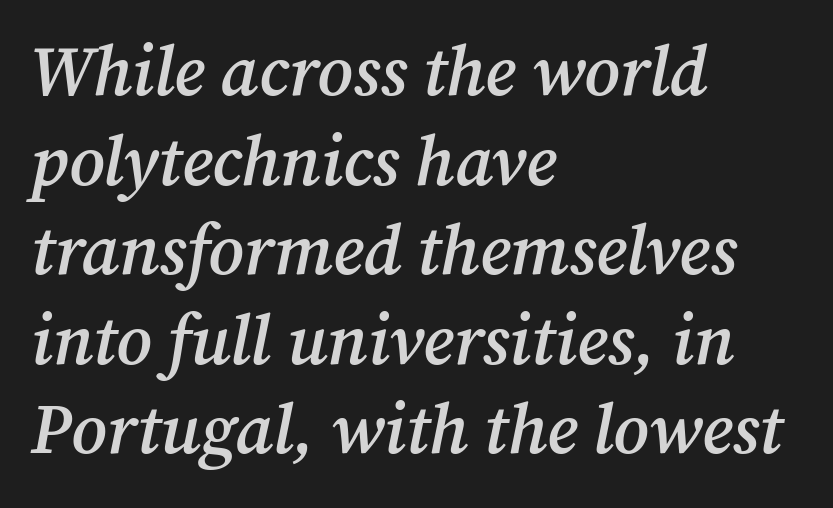
The image shows 70 px semibold serif type, italic (leaning right); set left-aligned, normal line spacing (1.28x), normal letter spacing, not underlined; medium stroke contrast and a medium x-height.
